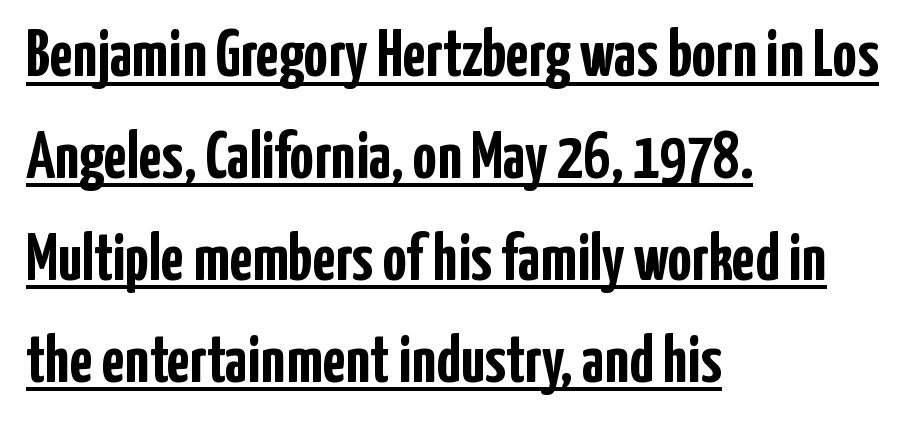
Q: Is the text bold? A: Yes.
Q: Is the text italic (slanted)? A: No, it is upright.
Q: Is the typeface a serif or a sans-serif typeface? A: Sans-serif.
Q: Is the text underlined? A: Yes.
Q: How is the paragraph aligned? A: Left-aligned.
Q: Is the spacing between letters normal or unusually wide? A: Normal.
Q: Is the spacing between lines tight, normal or loose? A: Normal.
Q: Width (condensed, normal, or wide)? A: Condensed.
Q: Stroke contrast? A: Low.
Q: x-height? A: Medium.
Q: Monospaced? A: No.
